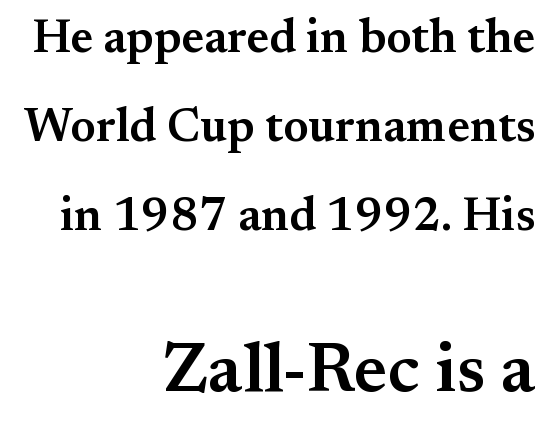
The image shows 70 px semibold serif type, upright; set right-aligned, line spacing 1.89x, normal letter spacing, not underlined; the second (bottom) block is 1.49x larger; medium stroke contrast and a small x-height.
